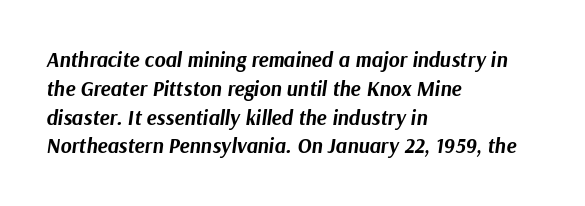
The image shows 21 px bold type, italic (leaning right); set left-aligned, normal line spacing (1.37x), normal letter spacing, not underlined.
